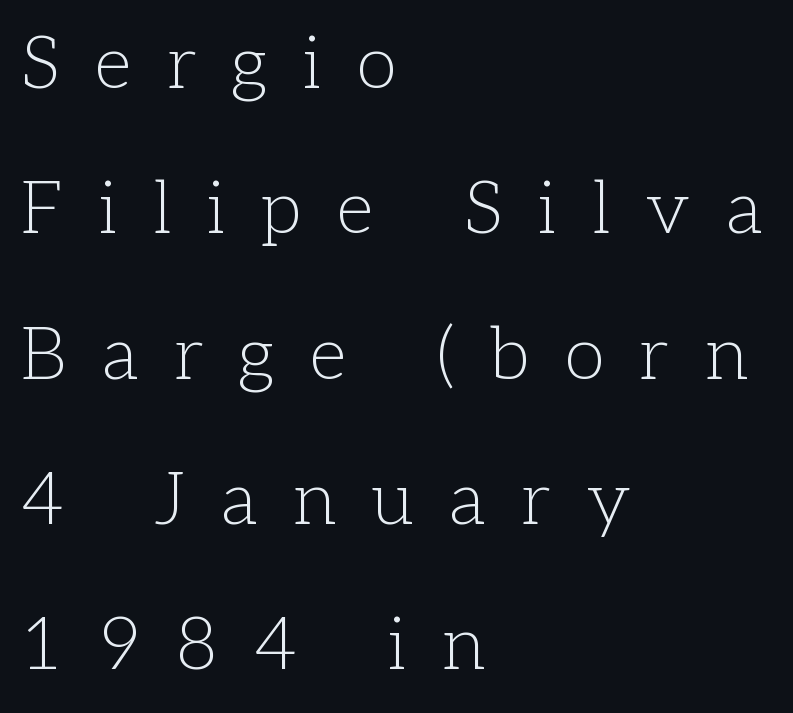
Q: Is the text bold? A: No.
Q: Is the text italic (slanted)? A: No, it is upright.
Q: Is the typeface a serif or a sans-serif typeface? A: Serif.
Q: Is the text underlined? A: No.
Q: How is the paragraph aligned? A: Left-aligned.
Q: Is the spacing between letters normal or unusually wide? A: Unusually wide.
Q: Is the spacing between lines tight, normal or loose? A: Loose.
Q: Width (condensed, normal, or wide)? A: Normal.
Q: Stroke contrast? A: Low.
Q: x-height? A: Medium.
Q: Monospaced? A: No.
